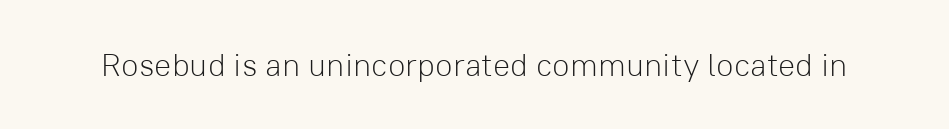
Q: Is the text bold? A: No.
Q: Is the text italic (slanted)? A: No, it is upright.
Q: Is the typeface a serif or a sans-serif typeface? A: Sans-serif.
Q: Is the text underlined? A: No.
Q: Is the spacing between letters normal or unusually wide? A: Normal.
Q: Width (condensed, normal, or wide)? A: Normal.
Q: Stroke contrast? A: Low.
Q: x-height? A: Medium.
Q: Monospaced? A: No.
